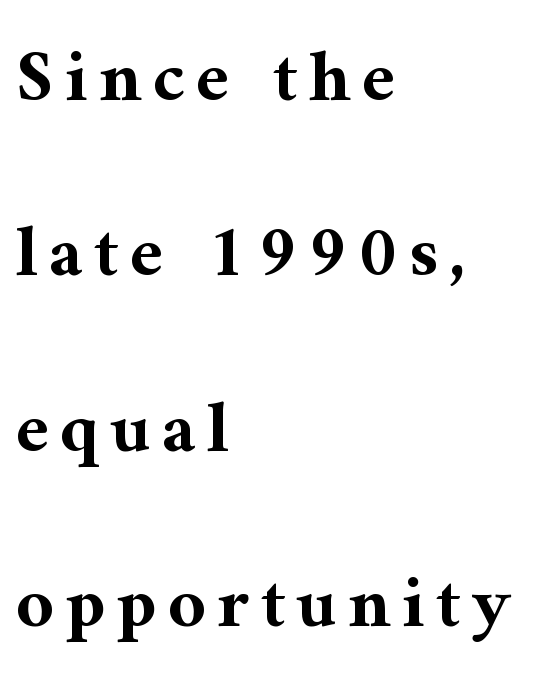
Q: Is the text bold? A: Yes.
Q: Is the text italic (slanted)? A: No, it is upright.
Q: Is the typeface a serif or a sans-serif typeface? A: Serif.
Q: Is the text underlined? A: No.
Q: How is the paragraph aligned? A: Left-aligned.
Q: Is the spacing between lines tight, normal or loose? A: Loose.
Q: Width (condensed, normal, or wide)? A: Normal.
Q: Stroke contrast? A: Medium.
Q: x-height? A: Medium.
Q: Monospaced? A: No.
